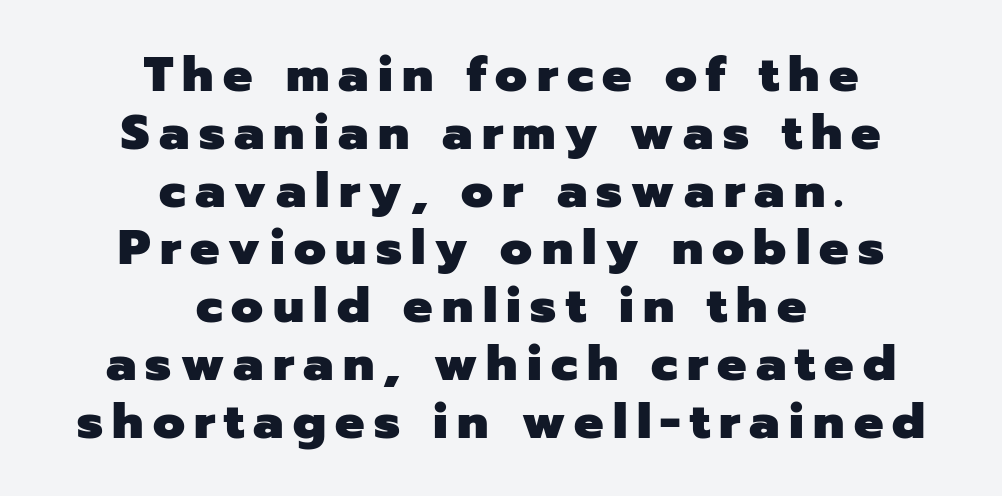
The face used here is proportionally spaced, like ordinary book or web type. The lettering stays uniformly vertical, giving the passage a roman look. The strokes are fattened all the way to bold. Note: no serifs on the glyphs. Typeset on center — no edge is straight. Descender tails drop into unmarked territory.
